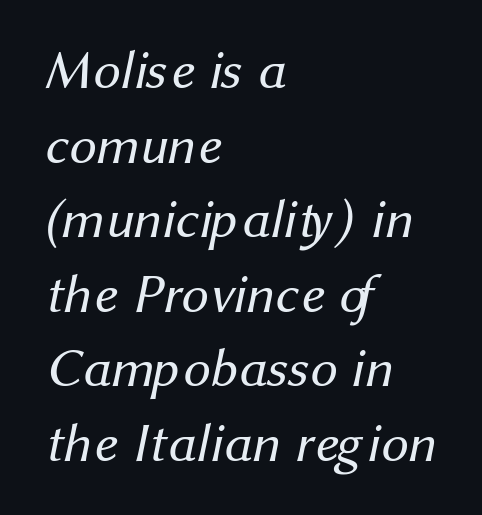
Q: Is the text bold? A: No.
Q: Is the typeface a serif or a sans-serif typeface? A: Sans-serif.
Q: Is the text underlined? A: No.
Q: How is the paragraph aligned? A: Left-aligned.
Q: Is the spacing between letters normal or unusually wide? A: Normal.
Q: Is the spacing between lines tight, normal or loose? A: Normal.
Q: Width (condensed, normal, or wide)? A: Normal.
Q: Stroke contrast? A: Medium.
Q: x-height? A: Medium.
Q: Monospaced? A: No.
